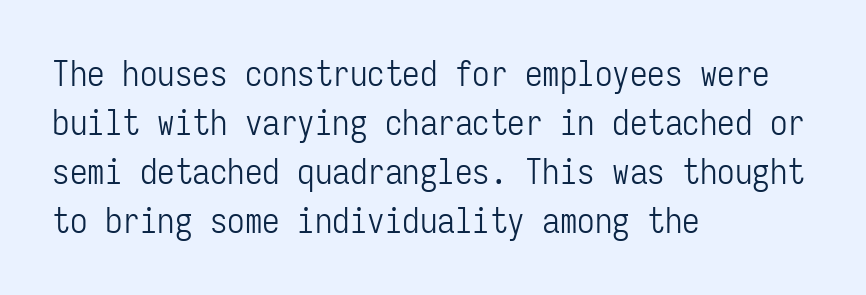
Regular leading. Letters have the restrained weight of plain body copy at most. Ordinary non-slanted type is in use. These lines are rendered in a fixed-pitch font. Glance below the letters and you will spot only blank space.
